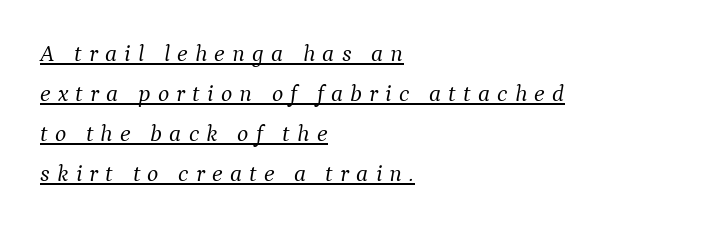
Q: Is the text bold? A: No.
Q: Is the text italic (slanted)? A: Yes, it leans right by about 9 degrees.
Q: Is the text underlined? A: Yes.
Q: How is the paragraph aligned? A: Left-aligned.
Q: Is the spacing between letters normal or unusually wide? A: Unusually wide.
Q: Is the spacing between lines tight, normal or loose? A: Normal.
